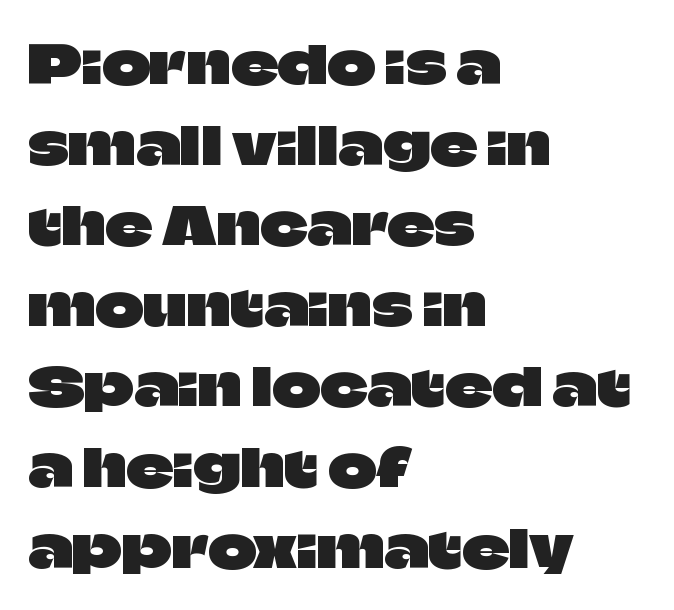
Short note: letters normally spaced. You can tell it's not italic because the verticals are truly vertical. One glance says typical: line gaps are just what's usual. This rendering employs a face without finishing strokes, i.e., a sans-serif. Short and long lines alike share a common starting point at left. You could not count columns in this text — the font is proportionally spaced.
